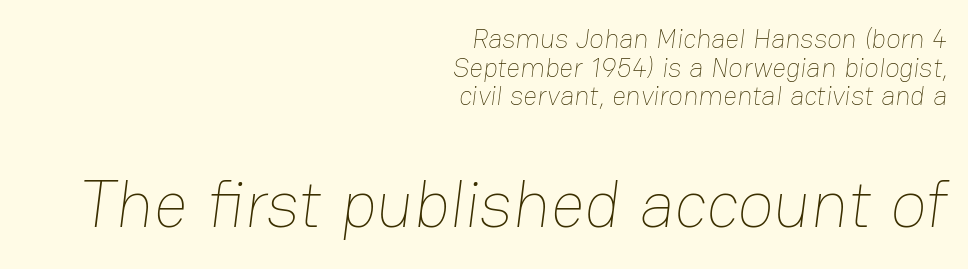
The image shows 67 px thin type; set right-aligned, tight line spacing (1.06x), normal letter spacing, not underlined; the second (bottom) block is 2.48x larger; low stroke contrast and a medium x-height.
